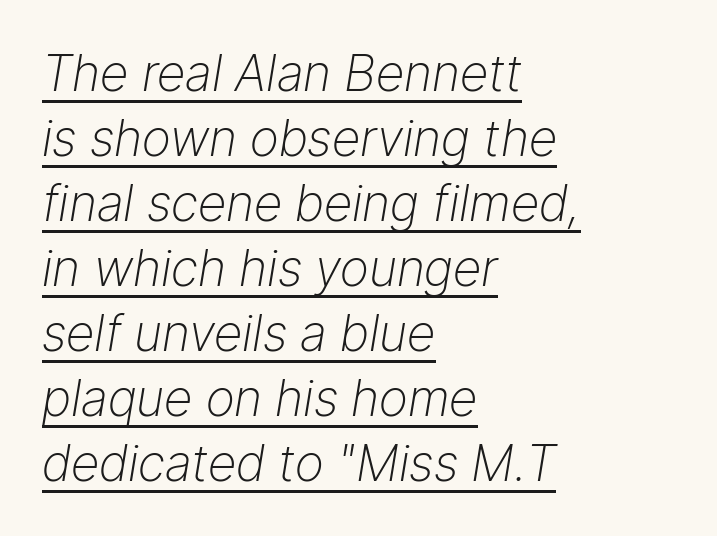
Q: Is the text bold? A: No.
Q: Is the text italic (slanted)? A: Yes, it leans right by about 9 degrees.
Q: Is the text underlined? A: Yes.
Q: How is the paragraph aligned? A: Left-aligned.
Q: Is the spacing between letters normal or unusually wide? A: Normal.
Q: Is the spacing between lines tight, normal or loose? A: Normal.
Q: Width (condensed, normal, or wide)? A: Normal.
Q: Stroke contrast? A: Low.
Q: x-height? A: Medium.
Q: Monospaced? A: No.
